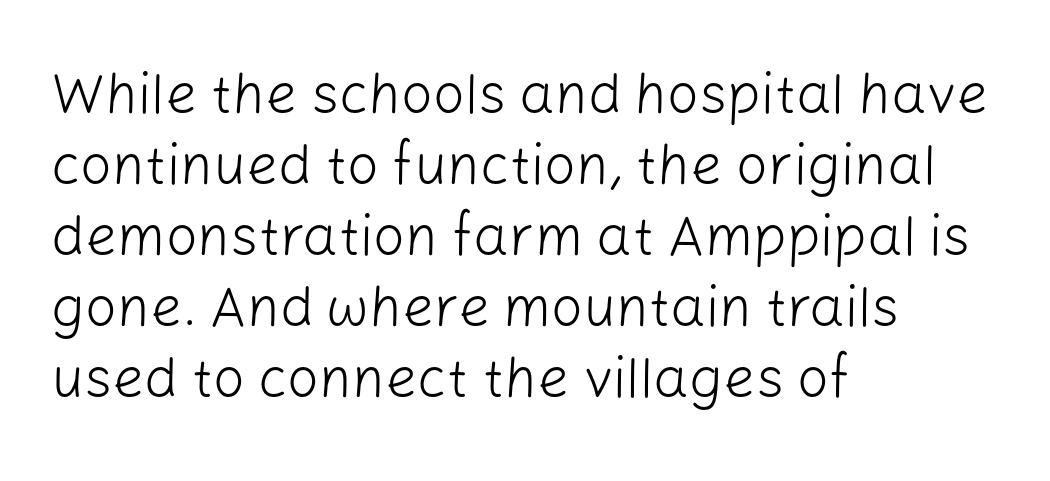
{"serif": "no", "italic": "no", "bold": "no", "weight": "light", "width": "normal", "stroke_contrast": "low", "x_height": "medium", "monospaced": "no", "underline": "no", "align": "left", "line_spacing": "normal", "line_spacing_ratio": 1.27, "letter_spacing": "normal", "letter_spacing_em": 0.0, "glyph_px": 56}
